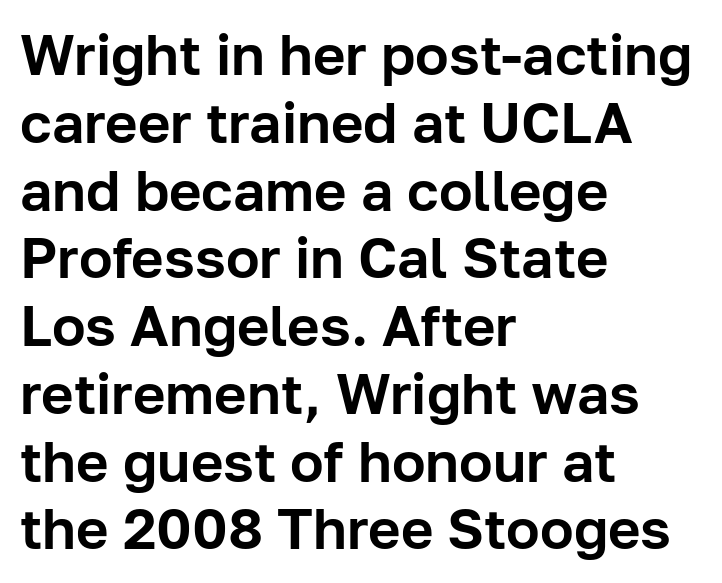
{"serif": "no", "italic": "no", "width": "normal", "stroke_contrast": "low", "x_height": "medium", "monospaced": "no", "underline": "no", "align": "left", "line_spacing_ratio": 1.21, "letter_spacing": "normal", "letter_spacing_em": 0.0, "glyph_px": 56}
